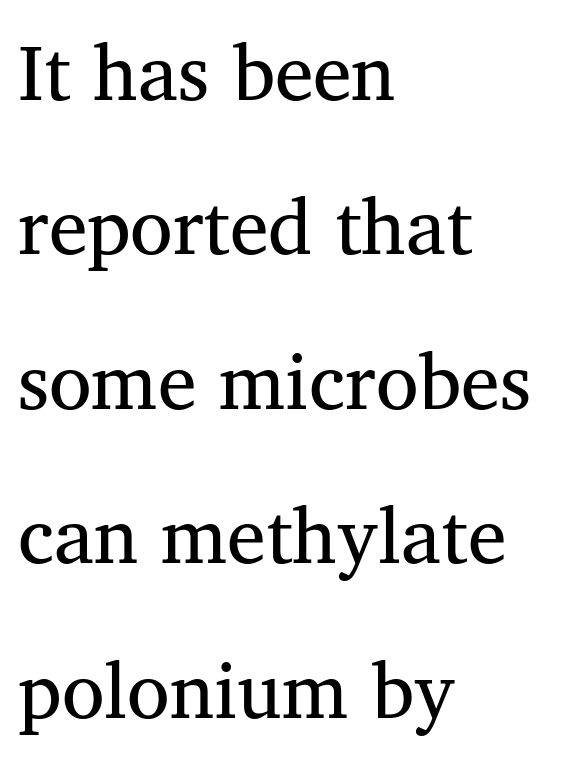
The image shows 78 px regular-weight serif type, upright; set left-aligned, loose line spacing (1.98x), normal letter spacing, not underlined; medium stroke contrast and a medium x-height.
